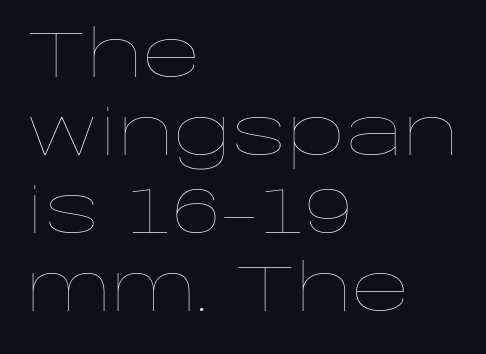
{"italic": "no", "bold": "no", "weight": "thin", "width": "wide", "stroke_contrast": "low", "x_height": "large", "monospaced": "no", "underline": "no", "align": "left", "line_spacing_ratio": 1.22, "letter_spacing": "normal", "letter_spacing_em": 0.0, "glyph_px": 64}
